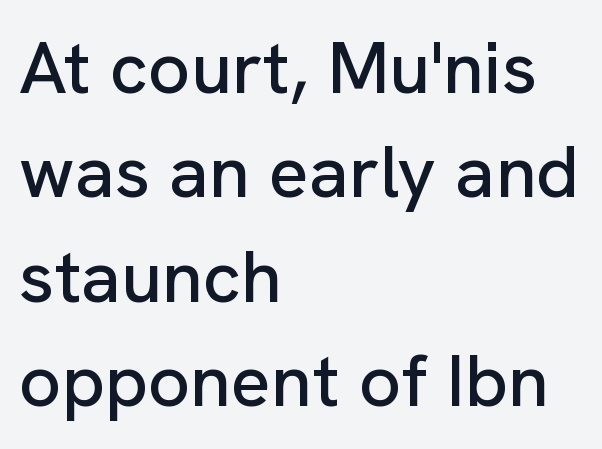
The image shows 74 px sans-serif type, upright; set left-aligned, normal line spacing (1.41x), normal letter spacing, not underlined; low stroke contrast and a medium x-height.
